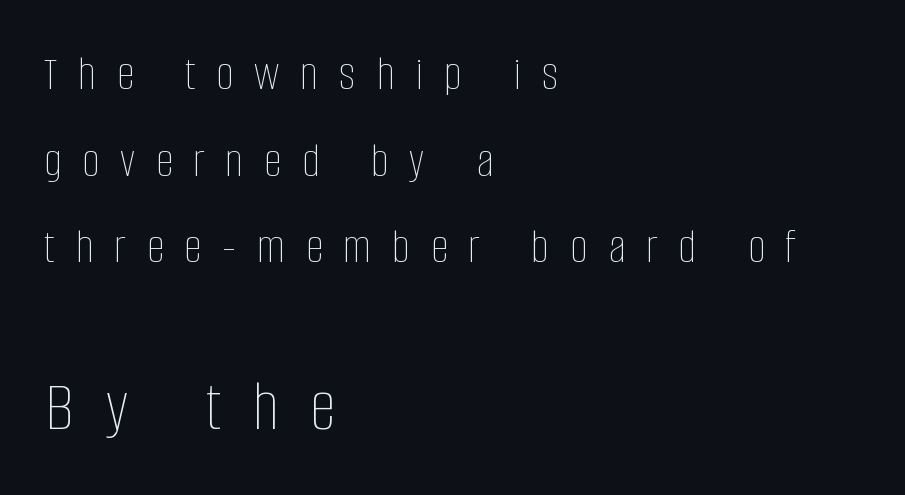
Does the bottom block carry the larger type? Yes, it does. Characters follow at a spacing far wider than the type designer built in. The rendering anchors every line to the left-hand side. The strokes are not fattened; the text isn't bold. Is this a fixed-width face? No — the glyphs have proportional, varying widths.
